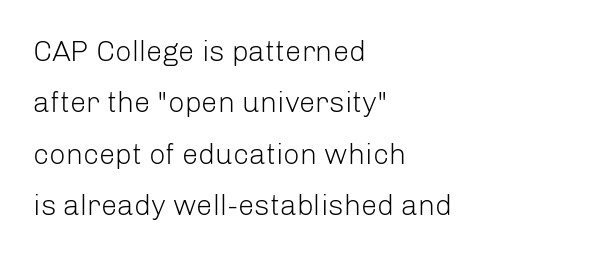
{"serif": "no", "italic": "no", "bold": "no", "weight": "light", "width": "normal", "stroke_contrast": "low", "x_height": "medium", "monospaced": "no", "underline": "no", "align": "left", "line_spacing_ratio": 1.77, "letter_spacing": "normal", "letter_spacing_em": 0.0, "glyph_px": 29}
